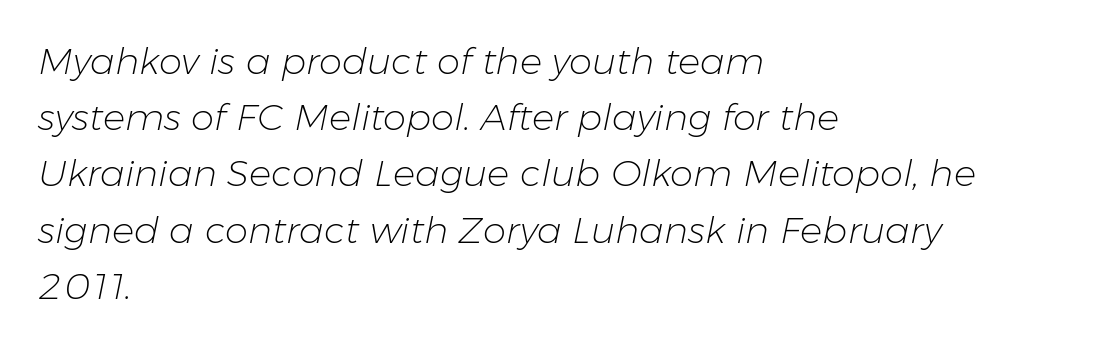
The image shows 37 px light type, italic (leaning right); set left-aligned, normal line spacing (1.52x), normal letter spacing, not underlined; low stroke contrast and a medium x-height.
